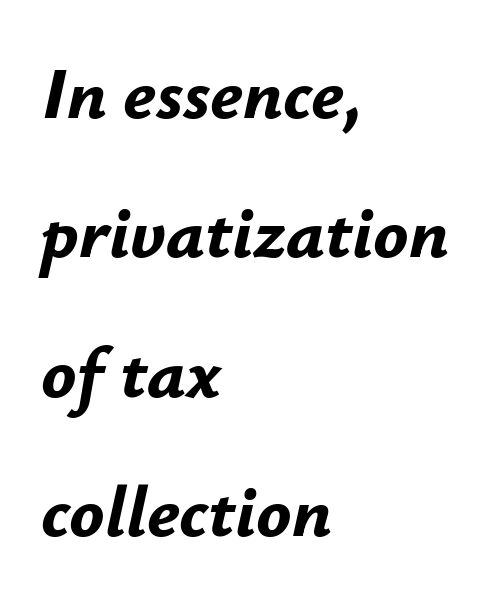
{"italic": "yes", "lean": "right", "slant_degrees": 12, "bold": "yes", "weight": "bold", "width": "normal", "stroke_contrast": "low", "x_height": "small", "monospaced": "no", "underline": "no", "align": "left", "line_spacing": "loose", "line_spacing_ratio": 1.91, "letter_spacing": "normal", "letter_spacing_em": 0.0, "glyph_px": 73}
